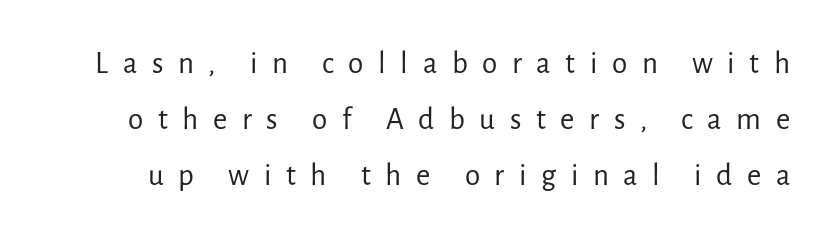
{"serif": "no", "italic": "no", "bold": "no", "weight": "regular", "width": "normal", "stroke_contrast": "low", "x_height": "medium", "monospaced": "no", "underline": "no", "line_spacing_ratio": 1.81, "letter_spacing": "wide", "letter_spacing_em": 0.47, "glyph_px": 31}
